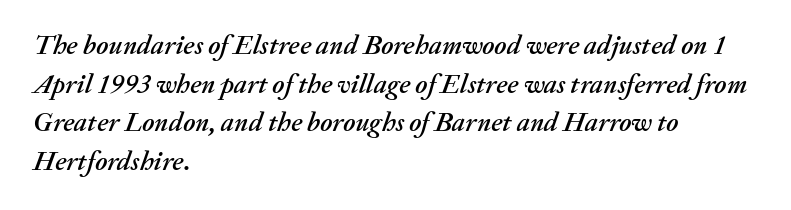
A normal amount of white space separates one row of letters from the next. The lines are quadded left. Plain, unruled lines of type. Words appear dense and cohesive because spacing is normal.
